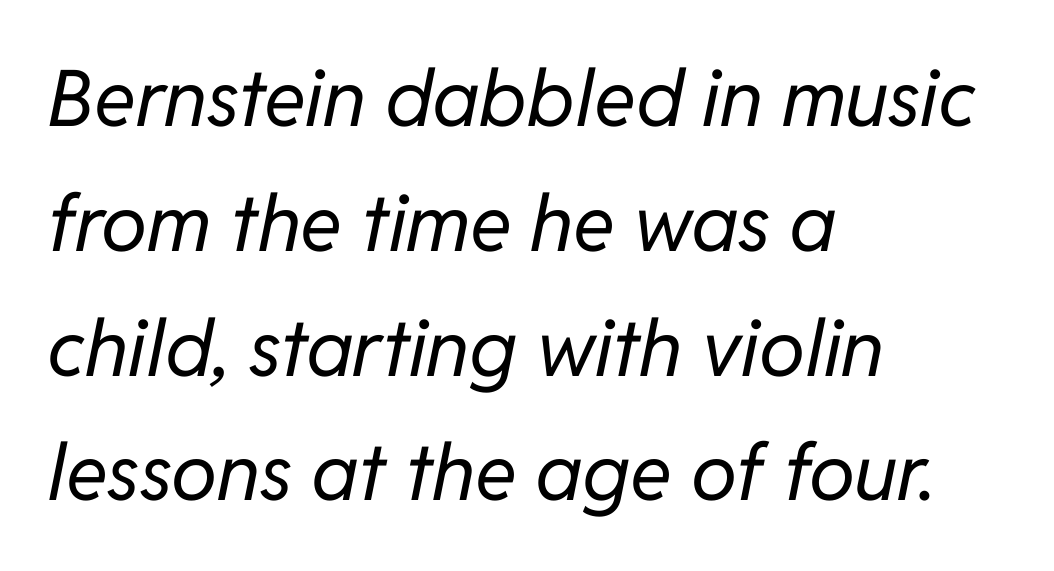
Q: Is the text bold? A: No.
Q: Is the text italic (slanted)? A: Yes, it leans right by about 11 degrees.
Q: Is the text underlined? A: No.
Q: How is the paragraph aligned? A: Left-aligned.
Q: Is the spacing between letters normal or unusually wide? A: Normal.
Q: Is the spacing between lines tight, normal or loose? A: Normal.
Q: Width (condensed, normal, or wide)? A: Normal.
Q: Stroke contrast? A: Low.
Q: x-height? A: Medium.
Q: Monospaced? A: No.
